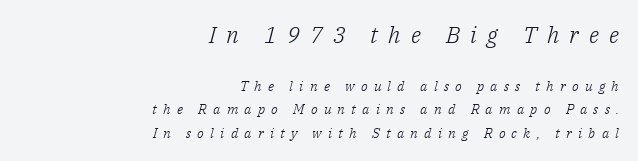
In this sample the first text group is rendered at the bigger scale. If you drew a ruler down the right edge, every line would touch it. Lines of text with bare space underneath. Is there much room between lines? A standard amount, neither cramped nor airy.
